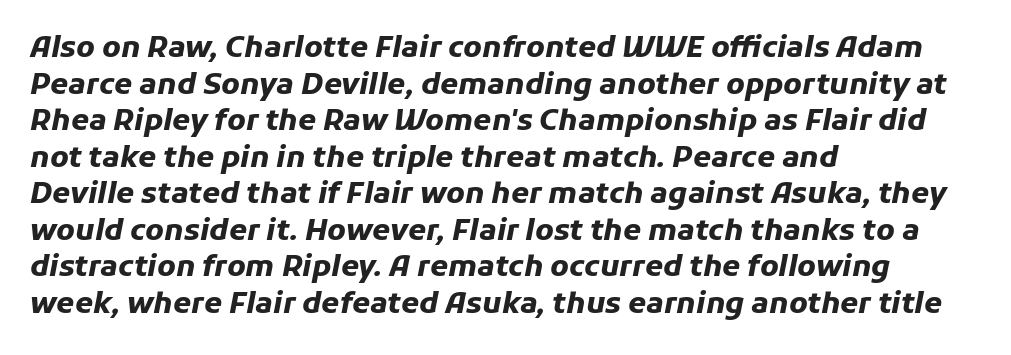
Q: Is the text bold? A: Yes.
Q: Is the text italic (slanted)? A: Yes, it leans right by about 11 degrees.
Q: Is the text underlined? A: No.
Q: How is the paragraph aligned? A: Left-aligned.
Q: Is the spacing between letters normal or unusually wide? A: Normal.
Q: Is the spacing between lines tight, normal or loose? A: Normal.
Q: Width (condensed, normal, or wide)? A: Normal.
Q: Stroke contrast? A: Low.
Q: x-height? A: Medium.
Q: Monospaced? A: No.
